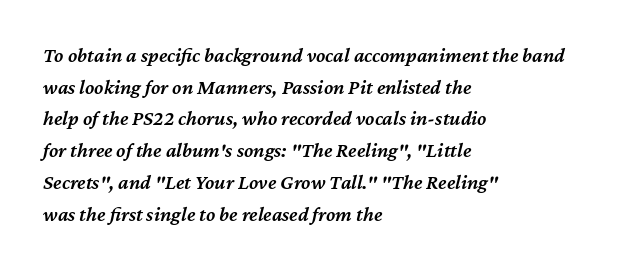
Look at the tracking — it's just the regular setting, nothing added. Characters are canted at an angle relative to the baseline's perpendicular. Layout note: lines flush left. These lines carry some extra weight — a demibold, not a full bold.
